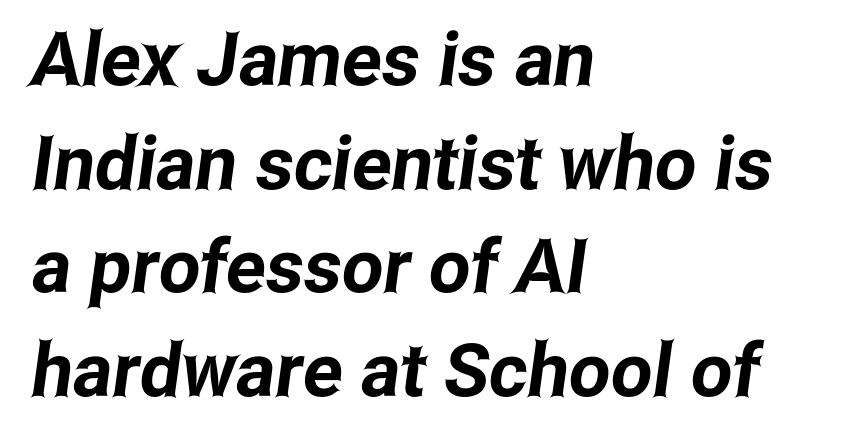
Q: Is the typeface a serif or a sans-serif typeface? A: Sans-serif.
Q: Is the text underlined? A: No.
Q: How is the paragraph aligned? A: Left-aligned.
Q: Is the spacing between letters normal or unusually wide? A: Normal.
Q: Is the spacing between lines tight, normal or loose? A: Normal.
Q: Width (condensed, normal, or wide)? A: Condensed.
Q: Stroke contrast? A: Low.
Q: x-height? A: Medium.
Q: Monospaced? A: No.
